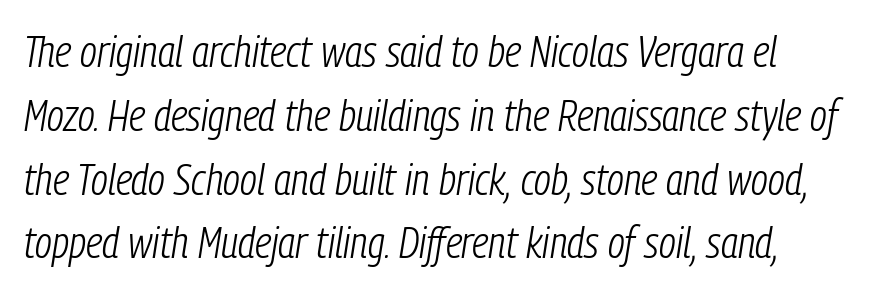
{"italic": "yes", "lean": "right", "slant_degrees": 9, "bold": "no", "weight": "light", "width": "condensed", "stroke_contrast": "low", "x_height": "medium", "monospaced": "no", "underline": "no", "line_spacing": "normal", "line_spacing_ratio": 1.45, "letter_spacing": "normal", "letter_spacing_em": 0.0, "glyph_px": 44}
